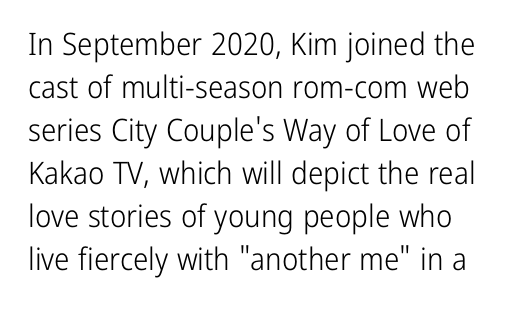
Q: Is the text bold? A: No.
Q: Is the text italic (slanted)? A: No, it is upright.
Q: Is the typeface a serif or a sans-serif typeface? A: Sans-serif.
Q: Is the text underlined? A: No.
Q: Is the spacing between letters normal or unusually wide? A: Normal.
Q: Is the spacing between lines tight, normal or loose? A: Normal.
Q: Width (condensed, normal, or wide)? A: Condensed.
Q: Stroke contrast? A: Low.
Q: x-height? A: Medium.
Q: Monospaced? A: No.
